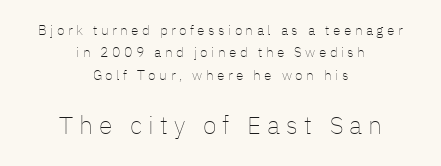
Q: Is the text bold? A: No.
Q: Is the text italic (slanted)? A: No, it is upright.
Q: Is the text underlined? A: No.
Q: How is the paragraph aligned? A: Centered.
Q: Is the spacing between letters normal or unusually wide? A: Unusually wide.
Q: Is the spacing between lines tight, normal or loose? A: Normal.
Q: Which block of text is set in a larger size, the first (top) or the second (bottom)? A: The second (bottom) one.
